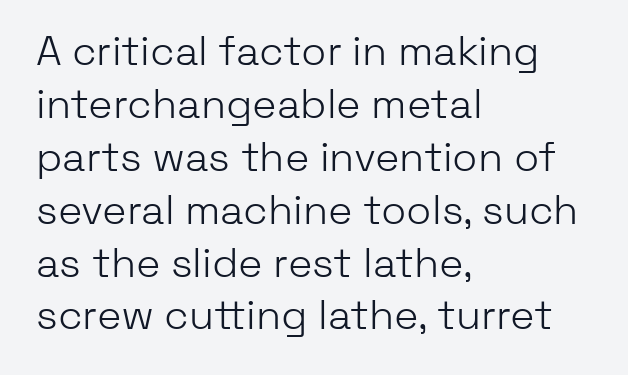
Q: Is the text bold? A: No.
Q: Is the text italic (slanted)? A: No, it is upright.
Q: Is the typeface a serif or a sans-serif typeface? A: Sans-serif.
Q: Is the text underlined? A: No.
Q: How is the paragraph aligned? A: Left-aligned.
Q: Is the spacing between letters normal or unusually wide? A: Normal.
Q: Is the spacing between lines tight, normal or loose? A: Normal.
Q: Width (condensed, normal, or wide)? A: Normal.
Q: Stroke contrast? A: Low.
Q: x-height? A: Medium.
Q: Monospaced? A: No.
